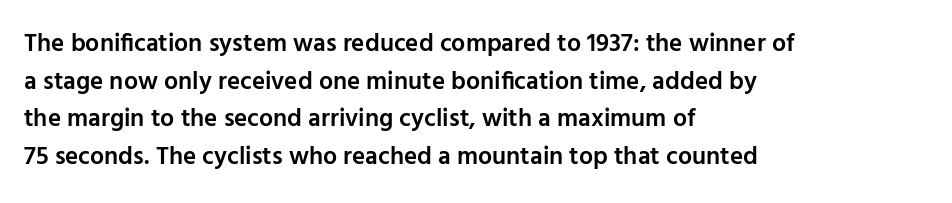
Q: Is the text bold? A: Semi-bold.
Q: Is the text italic (slanted)? A: No, it is upright.
Q: Is the text underlined? A: No.
Q: How is the paragraph aligned? A: Left-aligned.
Q: Is the spacing between letters normal or unusually wide? A: Normal.
Q: Is the spacing between lines tight, normal or loose? A: Normal.
